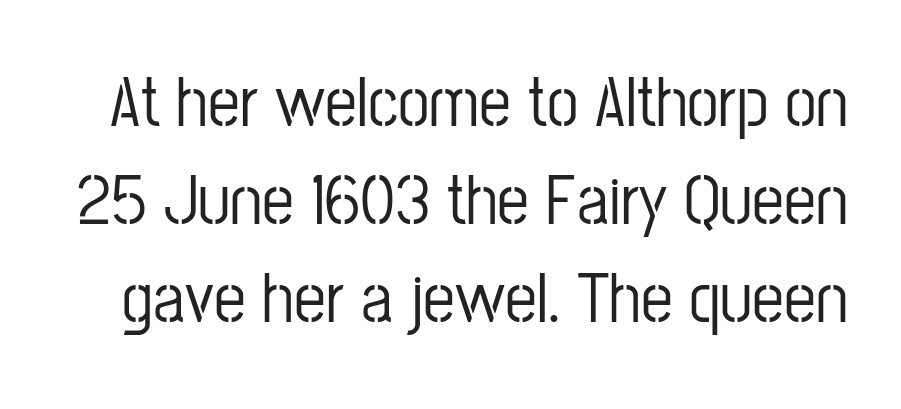
The image shows 71 px condensed sans-serif type, upright; set normal line spacing (1.38x), normal letter spacing, not underlined; low stroke contrast and a medium x-height.
